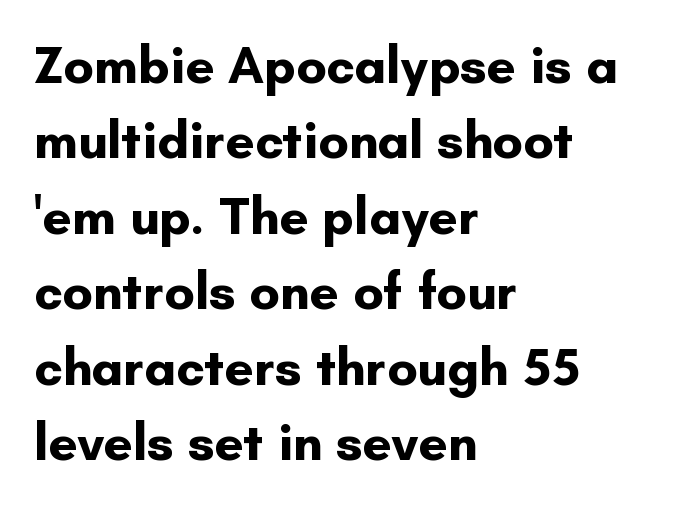
Q: Is the text bold? A: Yes.
Q: Is the text italic (slanted)? A: No, it is upright.
Q: Is the typeface a serif or a sans-serif typeface? A: Sans-serif.
Q: Is the text underlined? A: No.
Q: How is the paragraph aligned? A: Left-aligned.
Q: Is the spacing between letters normal or unusually wide? A: Normal.
Q: Is the spacing between lines tight, normal or loose? A: Normal.
Q: Width (condensed, normal, or wide)? A: Normal.
Q: Stroke contrast? A: Low.
Q: x-height? A: Small.
Q: Monospaced? A: No.
